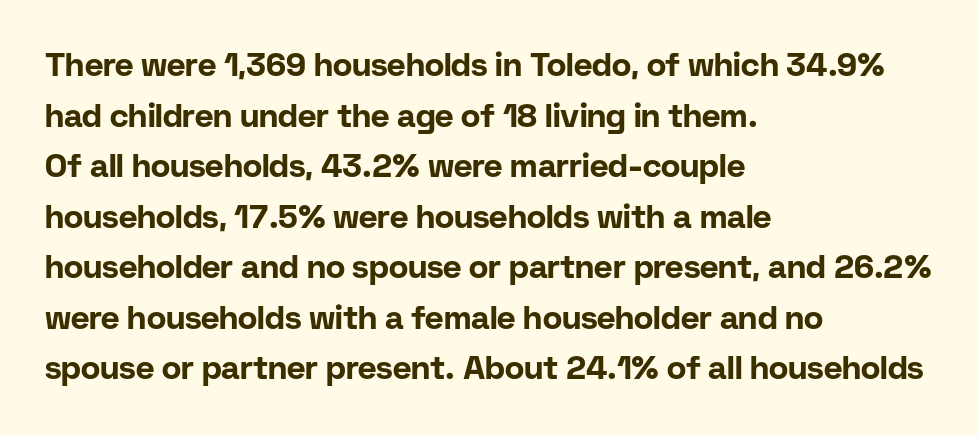
Q: Is the text bold? A: Yes.
Q: Is the text italic (slanted)? A: No, it is upright.
Q: Is the typeface a serif or a sans-serif typeface? A: Sans-serif.
Q: Is the text underlined? A: No.
Q: How is the paragraph aligned? A: Left-aligned.
Q: Is the spacing between letters normal or unusually wide? A: Normal.
Q: Is the spacing between lines tight, normal or loose? A: Normal.
Q: Width (condensed, normal, or wide)? A: Normal.
Q: Stroke contrast? A: Low.
Q: x-height? A: Medium.
Q: Monospaced? A: No.
